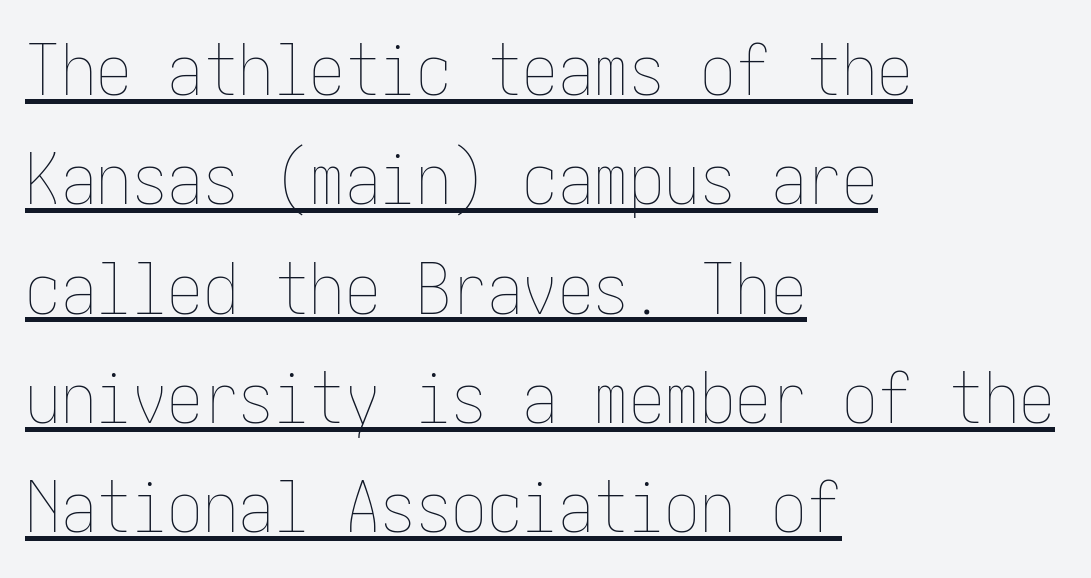
{"italic": "no", "bold": "no", "weight": "thin", "width": "condensed", "stroke_contrast": "low", "x_height": "medium", "underline": "yes", "align": "left", "line_spacing": "normal", "line_spacing_ratio": 1.54, "letter_spacing": "normal", "letter_spacing_em": 0.0, "glyph_px": 71}
